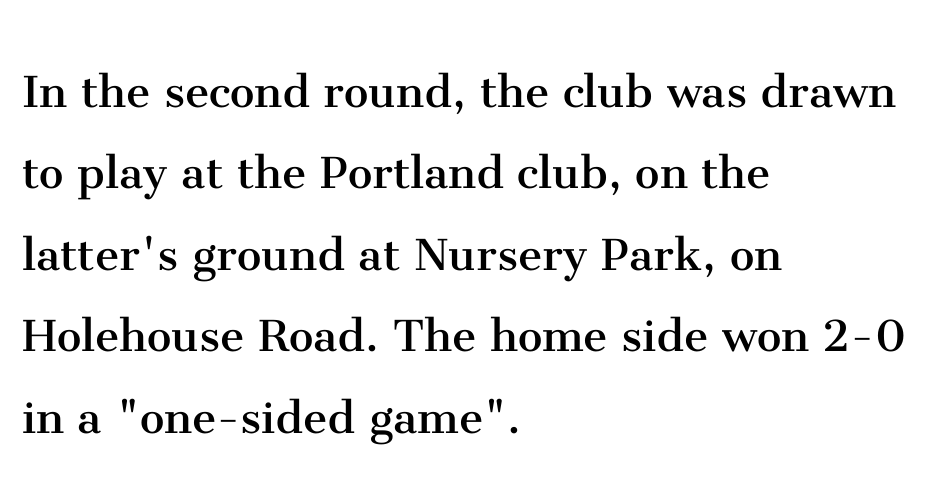
This is roman type, the default non-slanted kind. Look at the bottom of the vertical strokes: they flare into serifs here. This sample has the flowing, uneven cadence of proportional lettering. The horizontal fit of the characters is conventional and even. Stems and bowls with no extra thickness — not bold. The passage shown is not underscored anywhere.
